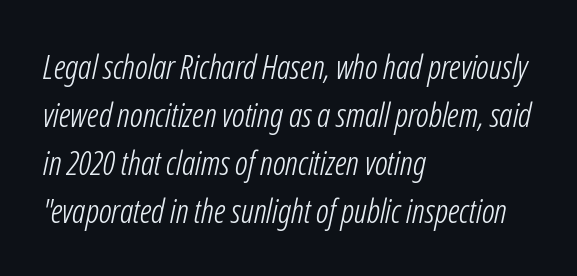
The image shows 33 px light, condensed type, italic (leaning right); set left-aligned, normal line spacing (1.45x), normal letter spacing, not underlined; low stroke contrast and a medium x-height.
